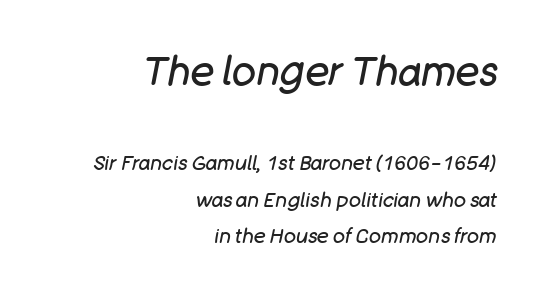
{"italic": "yes", "lean": "right", "slant_degrees": 11, "bold": "no", "weight": "regular", "width": "normal", "stroke_contrast": "low", "x_height": "large", "monospaced": "no", "underline": "no", "align": "right", "line_spacing_ratio": 1.81, "letter_spacing": "normal", "letter_spacing_em": 0.0, "larger_block": "first", "size_ratio": 2.0, "glyph_px": 40}
